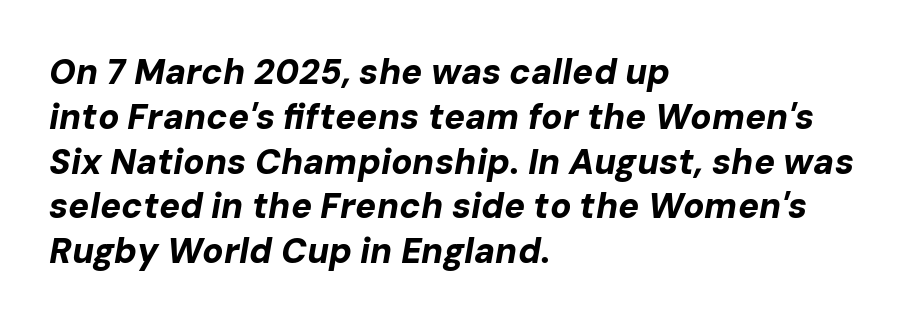
{"italic": "yes", "lean": "right", "slant_degrees": 10, "bold": "yes", "weight": "bold", "width": "normal", "stroke_contrast": "low", "x_height": "medium", "monospaced": "no", "underline": "no", "align": "left", "line_spacing": "normal", "line_spacing_ratio": 1.28, "letter_spacing": "normal", "letter_spacing_em": 0.0, "glyph_px": 35}
